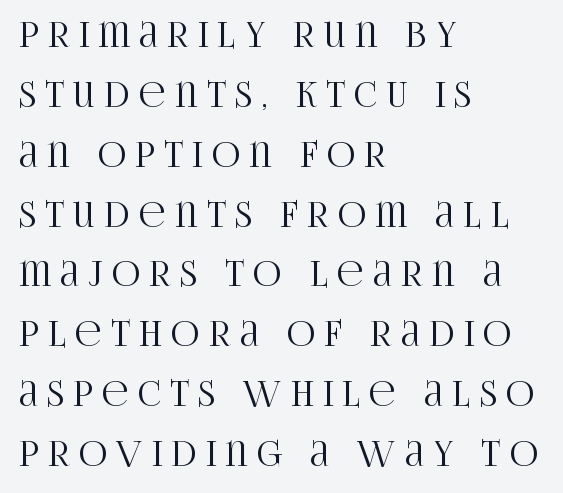
Unlike italic type, these characters show no tilt at all. Proportional: the letters do not fall into vertical columns. Words float on clear page, feet unadorned. What stands out about the letter spacing? Its width — letters are far apart. The typeface chosen for these lines features serifs.
